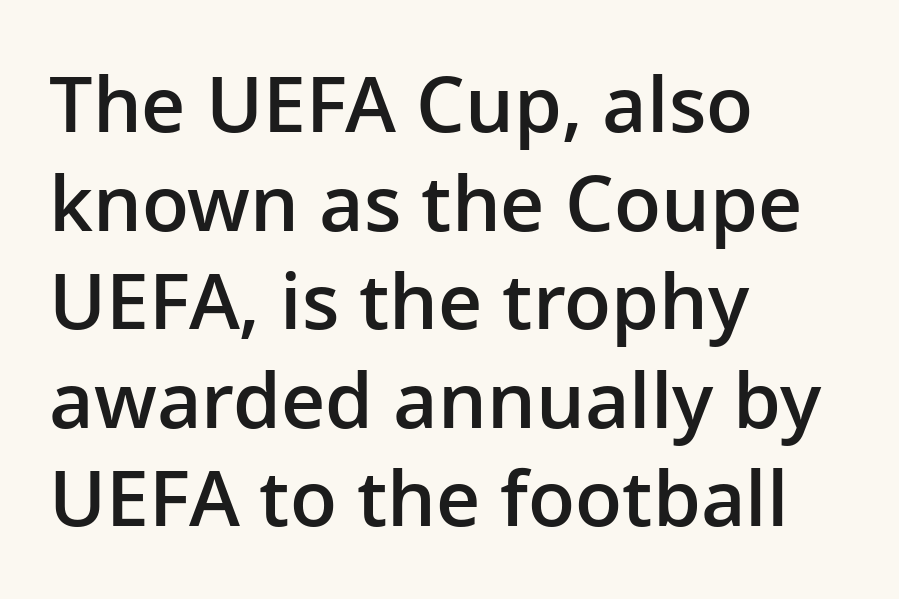
{"serif": "no", "italic": "no", "bold": "semi", "weight": "semibold", "width": "normal", "stroke_contrast": "low", "x_height": "medium", "monospaced": "no", "underline": "no", "align": "left", "line_spacing": "normal", "line_spacing_ratio": 1.28, "letter_spacing": "normal", "letter_spacing_em": 0.0, "glyph_px": 77}
